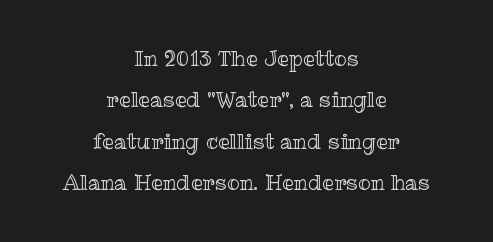
{"italic": "no", "underline": "no", "align": "center", "line_spacing": "loose", "line_spacing_ratio": 1.97, "letter_spacing": "normal", "letter_spacing_em": 0.0, "glyph_px": 21}
